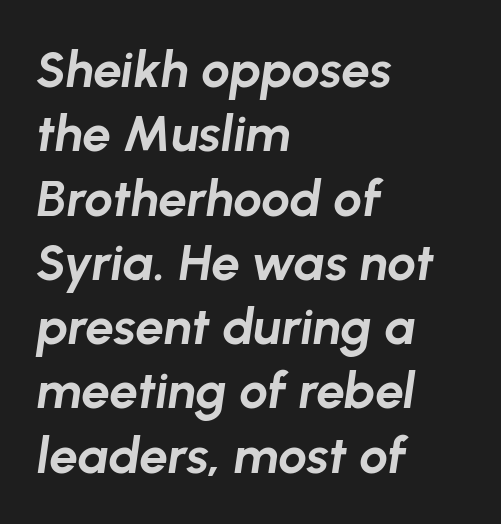
Q: Is the text bold? A: Yes.
Q: Is the text italic (slanted)? A: Yes, it leans right by about 8 degrees.
Q: Is the text underlined? A: No.
Q: How is the paragraph aligned? A: Left-aligned.
Q: Is the spacing between letters normal or unusually wide? A: Normal.
Q: Is the spacing between lines tight, normal or loose? A: Normal.
Q: Width (condensed, normal, or wide)? A: Normal.
Q: Stroke contrast? A: Low.
Q: x-height? A: Medium.
Q: Monospaced? A: No.
